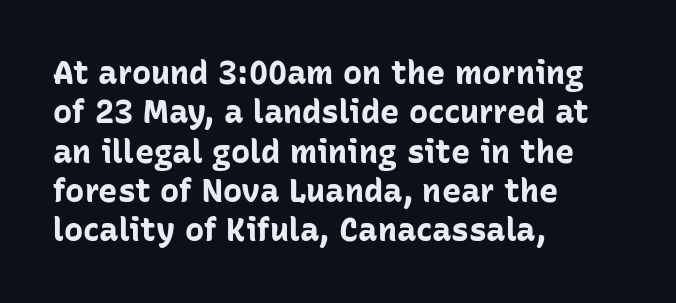
The image shows 32 px bold sans-serif type, upright; set left-aligned, line spacing 1.23x, normal letter spacing, not underlined; low stroke contrast and a medium x-height.
